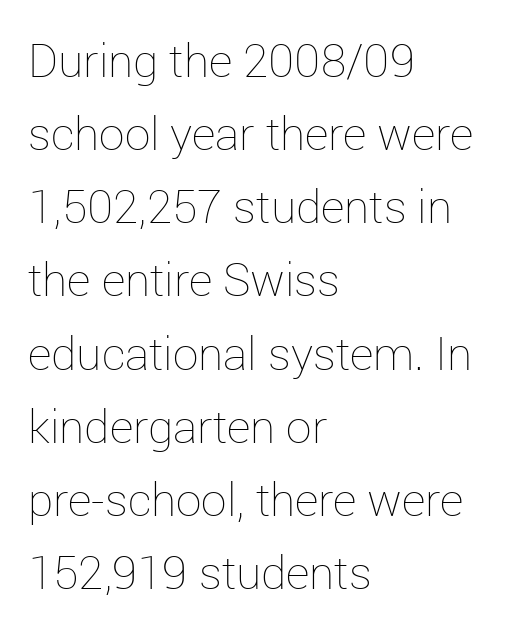
Check the space under the baseline: it is left empty. The axis of the letterforms is exactly vertical. The type is set solid horizontally, with unmodified tracking. If you drew a ruler down the left edge, every line would touch it. Think of a printed novel: that variable character pitch is what you see here. Leading: standard.
